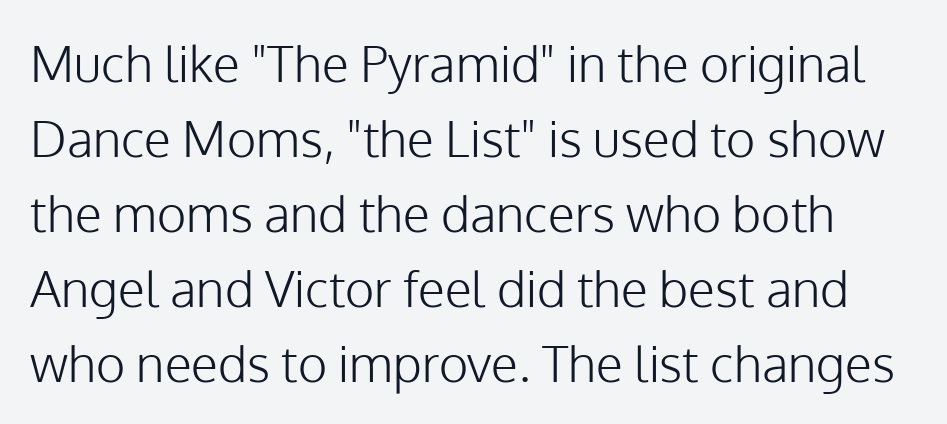
A typesetter would call this proportional, since set widths differ per character. The face looks like a standard text weight, possibly lighter. Words appear dense and cohesive because spacing is normal. Each row of text sits above clean, open space. This block has exactly the height ordinary leading produces.
